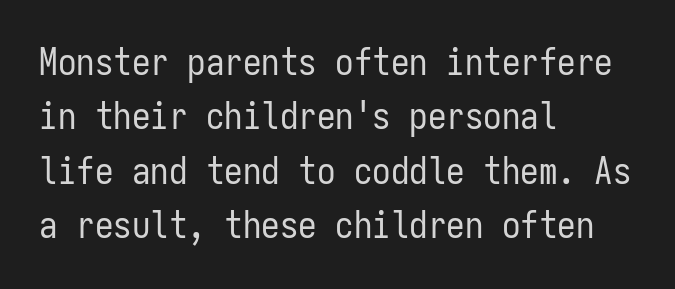
{"serif": "no", "italic": "no", "bold": "no", "weight": "regular", "width": "condensed", "stroke_contrast": "low", "x_height": "medium", "monospaced": "yes", "underline": "no", "align": "left", "line_spacing": "normal", "line_spacing_ratio": 1.47, "letter_spacing": "normal", "letter_spacing_em": 0.0, "glyph_px": 37}
